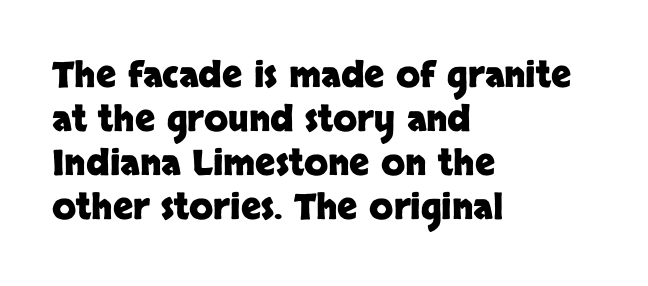
Q: Is the text bold? A: Yes.
Q: Is the text italic (slanted)? A: No, it is upright.
Q: Is the typeface a serif or a sans-serif typeface? A: Sans-serif.
Q: Is the text underlined? A: No.
Q: How is the paragraph aligned? A: Left-aligned.
Q: Is the spacing between letters normal or unusually wide? A: Normal.
Q: Is the spacing between lines tight, normal or loose? A: Normal.
Q: Width (condensed, normal, or wide)? A: Normal.
Q: Stroke contrast? A: Low.
Q: x-height? A: Large.
Q: Monospaced? A: No.
